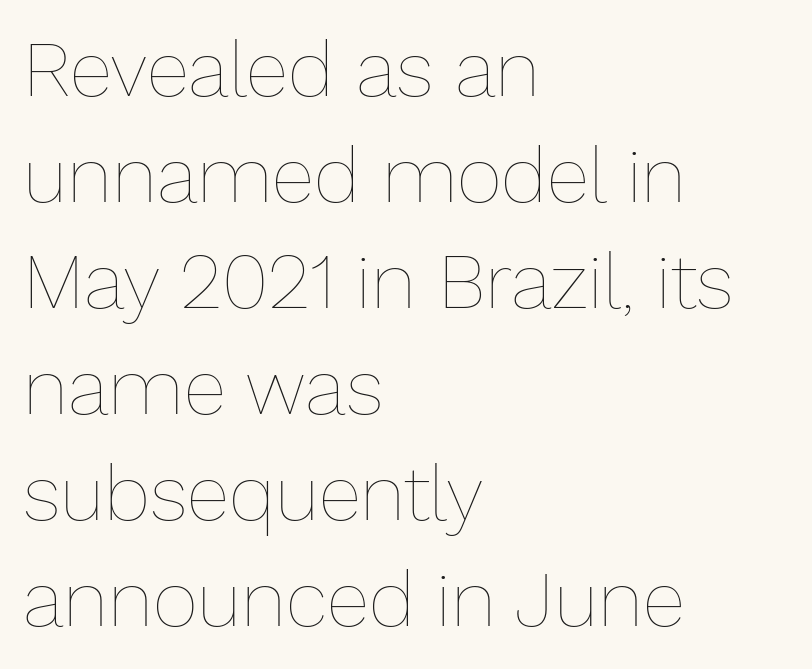
The image shows 78 px thin type, upright; set left-aligned, normal line spacing (1.36x), normal letter spacing, not underlined; low stroke contrast and a medium x-height.
